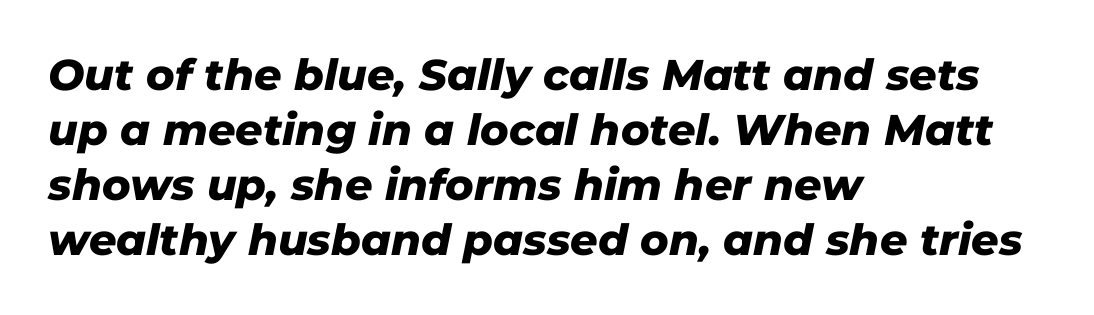
{"italic": "yes", "lean": "right", "slant_degrees": 11, "bold": "yes", "weight": "heavy", "width": "normal", "stroke_contrast": "low", "x_height": "medium", "monospaced": "no", "underline": "no", "align": "left", "line_spacing": "normal", "line_spacing_ratio": 1.28, "letter_spacing": "normal", "letter_spacing_em": 0.0, "glyph_px": 43}
